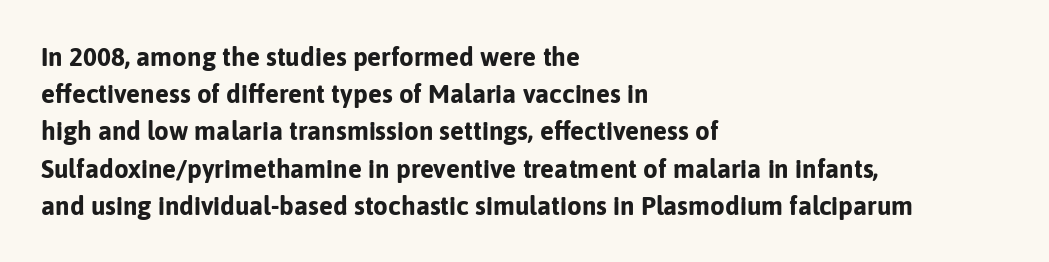
Notice how descenders clear the ascenders below comfortably — that's standard leading. Compared with an ordinary text face, these strokes are far heavier — a full bold. Compared with typical body copy, the letter spacing here is the same. Italic: no, the glyphs are upright roman. The rag falls on the right side of this text block. Descenders hang freely into open space.
